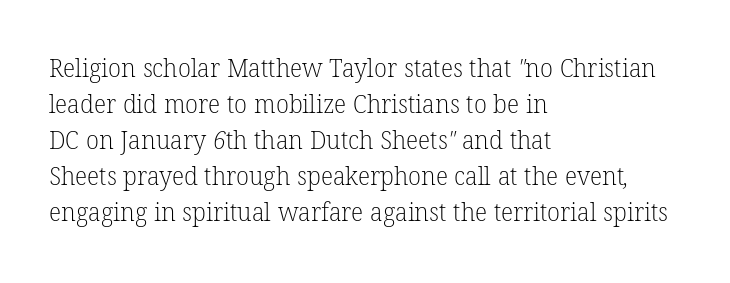
{"bold": "no", "underline": "no", "align": "left", "line_spacing": "normal", "line_spacing_ratio": 1.38, "letter_spacing": "normal", "letter_spacing_em": 0.0, "glyph_px": 26}
